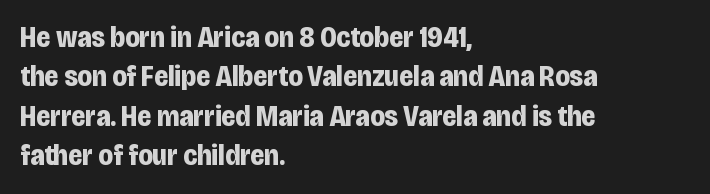
Q: Is the text bold? A: Yes.
Q: Is the text italic (slanted)? A: No, it is upright.
Q: Is the typeface a serif or a sans-serif typeface? A: Sans-serif.
Q: Is the text underlined? A: No.
Q: How is the paragraph aligned? A: Left-aligned.
Q: Is the spacing between letters normal or unusually wide? A: Normal.
Q: Is the spacing between lines tight, normal or loose? A: Normal.
Q: Width (condensed, normal, or wide)? A: Condensed.
Q: Stroke contrast? A: Low.
Q: x-height? A: Large.
Q: Monospaced? A: No.
